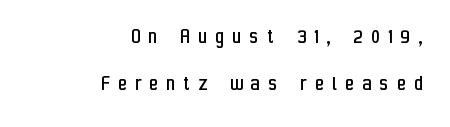
Q: Is the text bold? A: No.
Q: Is the text italic (slanted)? A: No, it is upright.
Q: Is the text underlined? A: No.
Q: How is the paragraph aligned? A: Right-aligned.
Q: Is the spacing between letters normal or unusually wide? A: Unusually wide.
Q: Is the spacing between lines tight, normal or loose? A: Loose.
